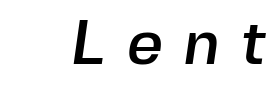
Nope, no serifs anywhere on these letters. The face used here is proportionally spaced, like ordinary book or web type. The letterforms stand isolated, each surrounded by extra space. The baseline area is clear.
